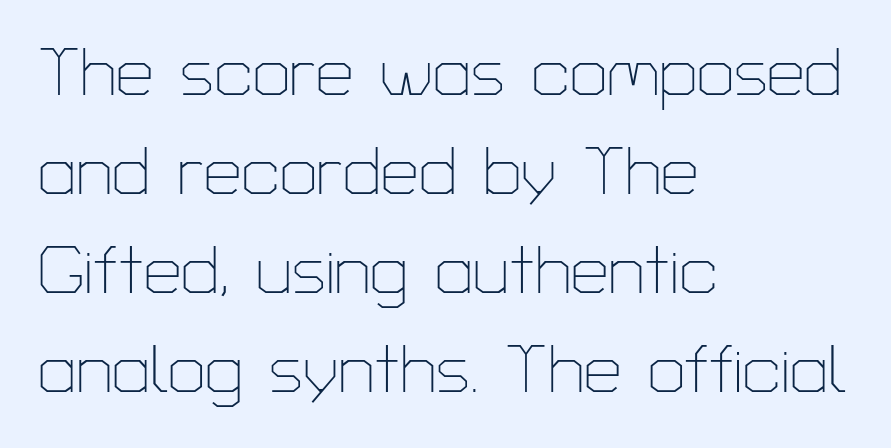
The image shows 67 px thin sans-serif type, upright; set left-aligned, normal line spacing (1.48x), normal letter spacing, not underlined; low stroke contrast and a medium x-height.
